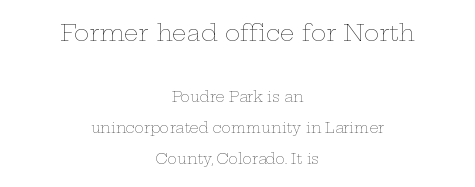
{"italic": "no", "bold": "no", "underline": "no", "align": "center", "line_spacing": "loose", "line_spacing_ratio": 2.23, "letter_spacing": "normal", "letter_spacing_em": 0.0, "larger_block": "first", "size_ratio": 1.64, "glyph_px": 23}
